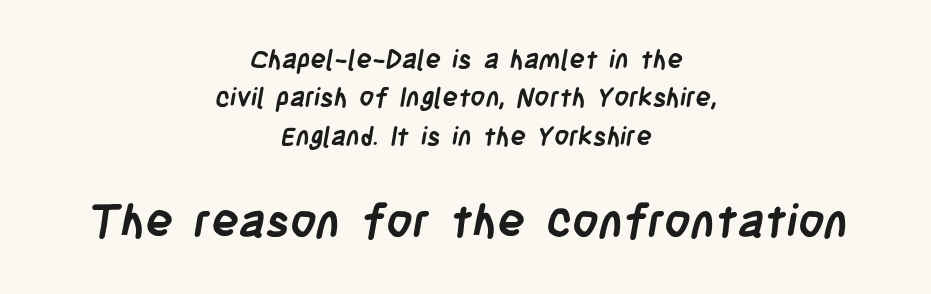
Q: Is the text bold? A: Yes.
Q: Is the typeface a serif or a sans-serif typeface? A: Sans-serif.
Q: Is the text underlined? A: No.
Q: How is the paragraph aligned? A: Centered.
Q: Is the spacing between letters normal or unusually wide? A: Normal.
Q: Is the spacing between lines tight, normal or loose? A: Normal.
Q: Which block of text is set in a larger size, the first (top) or the second (bottom)? A: The second (bottom) one.
Q: Width (condensed, normal, or wide)? A: Condensed.
Q: Stroke contrast? A: Low.
Q: x-height? A: Large.
Q: Monospaced? A: No.
